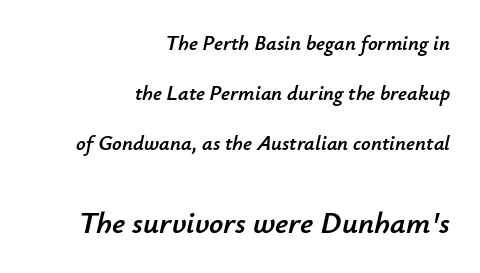
Character widths vary here, with narrow letters taking less room than wide ones. Yep, that's italic — everything's leaning. Between these two stacked blocks, the lower one wins on size. Descenders hang freely into open space. The space between consecutive lines is lavish. This sample is right-justified, so line beginnings fall wherever the words allow.
